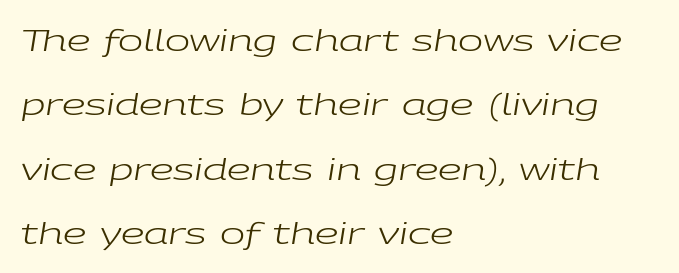
{"italic": "yes", "lean": "right", "slant_degrees": 9, "bold": "no", "weight": "regular", "width": "wide", "stroke_contrast": "low", "x_height": "medium", "monospaced": "no", "underline": "no", "align": "left", "line_spacing": "loose", "line_spacing_ratio": 2.15, "letter_spacing": "normal", "letter_spacing_em": 0.0, "glyph_px": 30}
